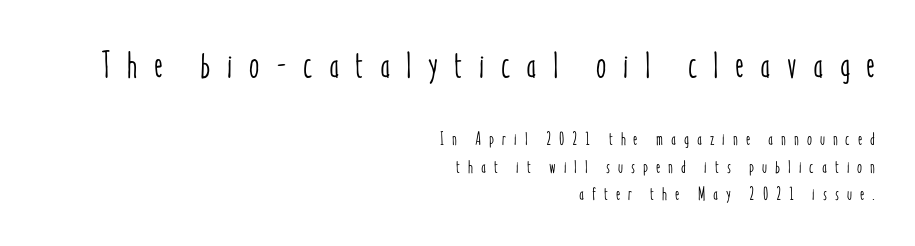
{"italic": "no", "width": "condensed", "stroke_contrast": "low", "x_height": "medium", "monospaced": "no", "underline": "no", "align": "right", "line_spacing": "normal", "line_spacing_ratio": 1.53, "letter_spacing": "wide", "letter_spacing_em": 0.44, "larger_block": "first", "size_ratio": 2.06, "glyph_px": 37}
